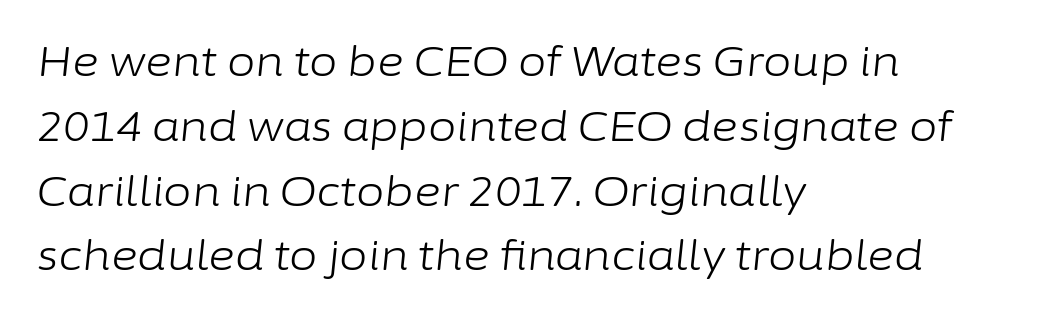
The letters sit at their default tracking, neither squeezed nor spread. Teacher's note: observe the even left margin — that is flush-left alignment. The area under the type is left untouched. These lines sit exactly where default settings would place them. Each letter keeps its own natural width here, so spacing adapts to shape. Weight: in the light-to-regular range.
